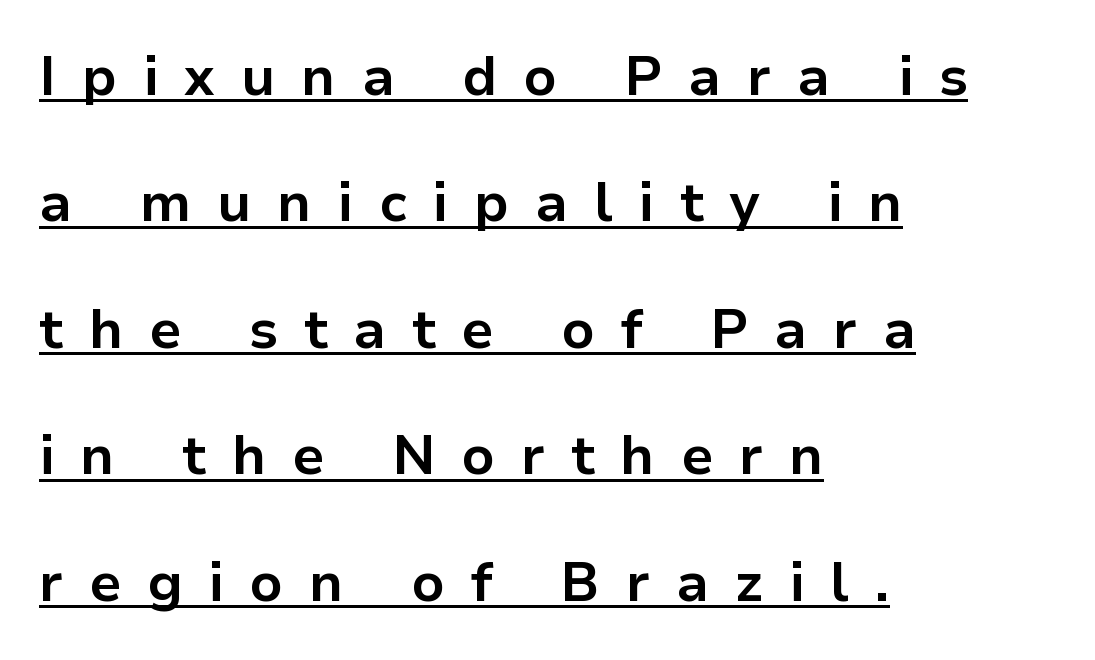
Nope, no serifs anywhere on these letters. The type sits square on the baseline with zero lean. In terms of weight, the rendering is a true, heavy bold. Vertical spacing — loose. Glyph-to-glyph distance is far greater than everyday printed text. Line beginnings align vertically; line endings do not.
